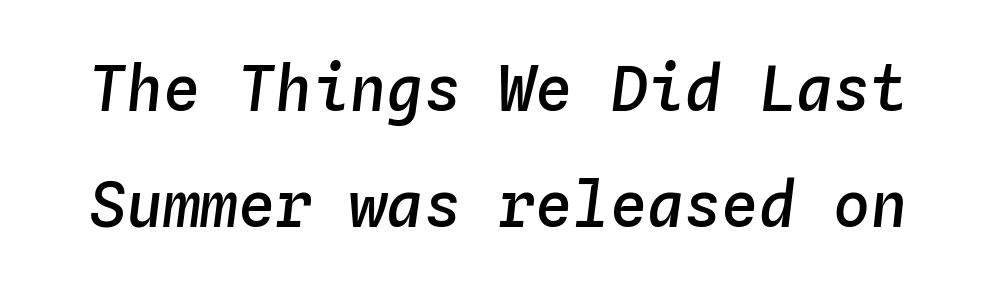
Each letter, wide or thin by design, is forced into the same width here. Every letter is mildly thick-stroked: semibold rather than bold. Unmarked baselines from the first word to the last. This sample uses plain, unmodified letter spacing. Designer's note — italics engaged.
